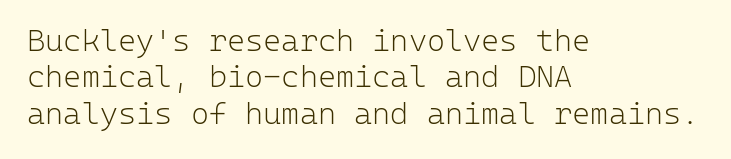
Q: Is the text bold? A: No.
Q: Is the text italic (slanted)? A: No, it is upright.
Q: Is the typeface a serif or a sans-serif typeface? A: Sans-serif.
Q: Is the text underlined? A: No.
Q: How is the paragraph aligned? A: Left-aligned.
Q: Is the spacing between letters normal or unusually wide? A: Normal.
Q: Width (condensed, normal, or wide)? A: Normal.
Q: Stroke contrast? A: Low.
Q: x-height? A: Medium.
Q: Monospaced? A: Yes.
